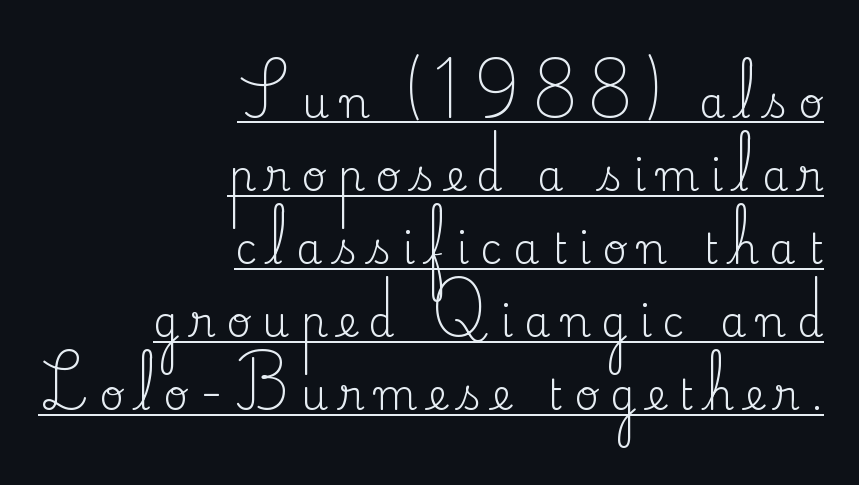
The image shows 42 px regular-weight serif type, upright; set right-aligned, line spacing 1.74x, unusually wide letter spacing (+0.27 em), underlined; medium stroke contrast and a small x-height.
